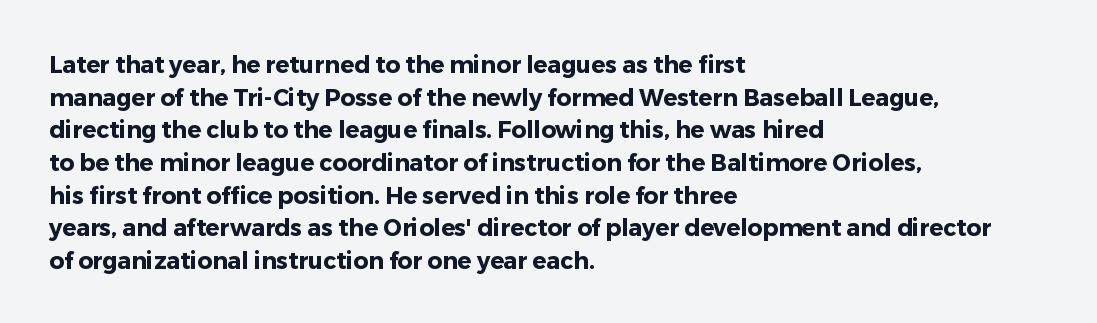
Q: Is the text bold? A: Yes.
Q: Is the text italic (slanted)? A: No, it is upright.
Q: Is the text underlined? A: No.
Q: How is the paragraph aligned? A: Left-aligned.
Q: Is the spacing between letters normal or unusually wide? A: Normal.
Q: Is the spacing between lines tight, normal or loose? A: Normal.
